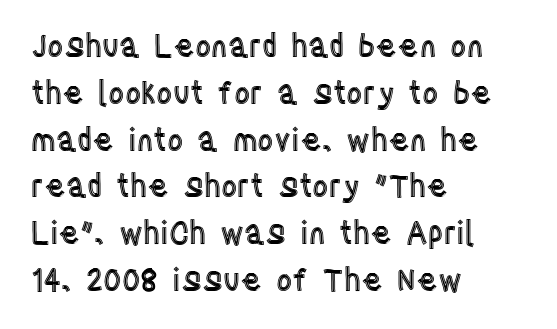
Q: Is the text italic (slanted)? A: No, it is upright.
Q: Is the text underlined? A: No.
Q: How is the paragraph aligned? A: Left-aligned.
Q: Is the spacing between letters normal or unusually wide? A: Normal.
Q: Is the spacing between lines tight, normal or loose? A: Normal.
Q: Width (condensed, normal, or wide)? A: Condensed.
Q: x-height? A: Large.
Q: Monospaced? A: No.
